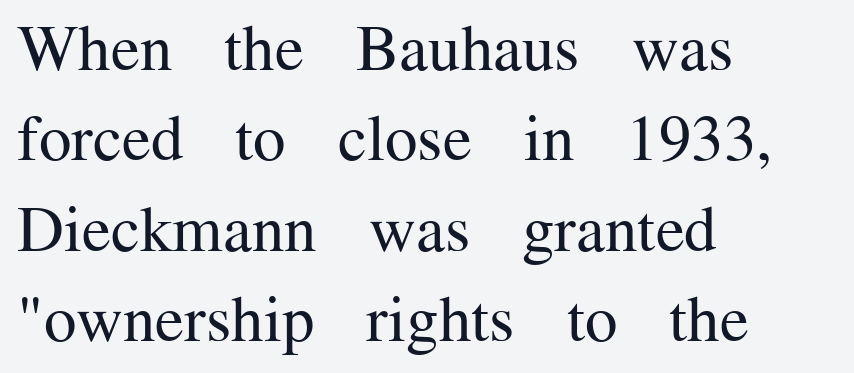
Q: Is the text bold? A: No.
Q: Is the text italic (slanted)? A: No, it is upright.
Q: Is the typeface a serif or a sans-serif typeface? A: Serif.
Q: Is the text underlined? A: No.
Q: How is the paragraph aligned? A: Left-aligned.
Q: Is the spacing between letters normal or unusually wide? A: Normal.
Q: Is the spacing between lines tight, normal or loose? A: Normal.
Q: Width (condensed, normal, or wide)? A: Normal.
Q: Stroke contrast? A: Medium.
Q: x-height? A: Medium.
Q: Monospaced? A: No.
